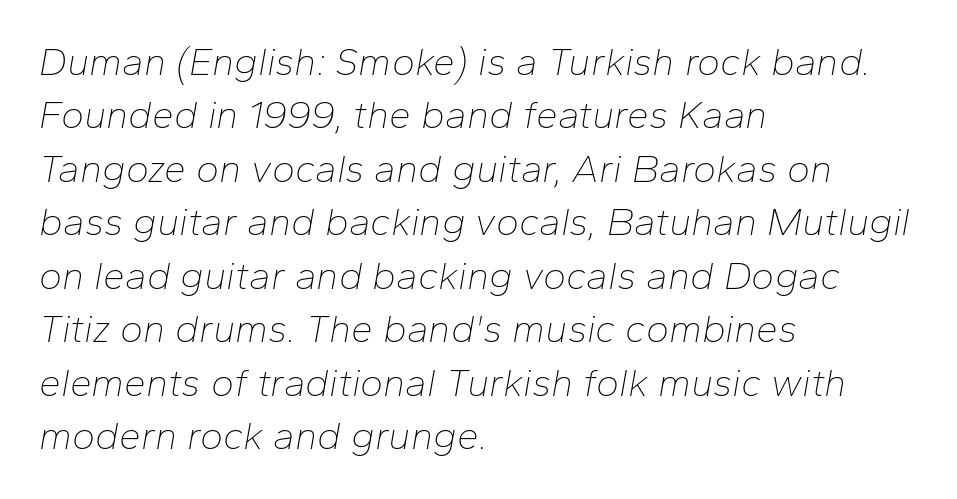
Q: Is the text bold? A: No.
Q: Is the text italic (slanted)? A: Yes, it leans right by about 10 degrees.
Q: Is the text underlined? A: No.
Q: How is the paragraph aligned? A: Left-aligned.
Q: Is the spacing between letters normal or unusually wide? A: Normal.
Q: Is the spacing between lines tight, normal or loose? A: Normal.
Q: Width (condensed, normal, or wide)? A: Normal.
Q: Stroke contrast? A: Low.
Q: x-height? A: Medium.
Q: Monospaced? A: No.
